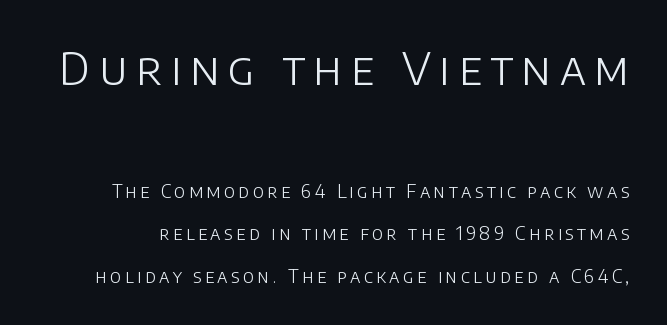
Q: Is the text bold? A: No.
Q: Is the text italic (slanted)? A: No, it is upright.
Q: Is the typeface a serif or a sans-serif typeface? A: Sans-serif.
Q: Is the text underlined? A: No.
Q: Is the spacing between lines tight, normal or loose? A: Loose.
Q: Which block of text is set in a larger size, the first (top) or the second (bottom)? A: The first (top) one.
Q: Width (condensed, normal, or wide)? A: Normal.
Q: Stroke contrast? A: Low.
Q: x-height? A: Large.
Q: Monospaced? A: No.
